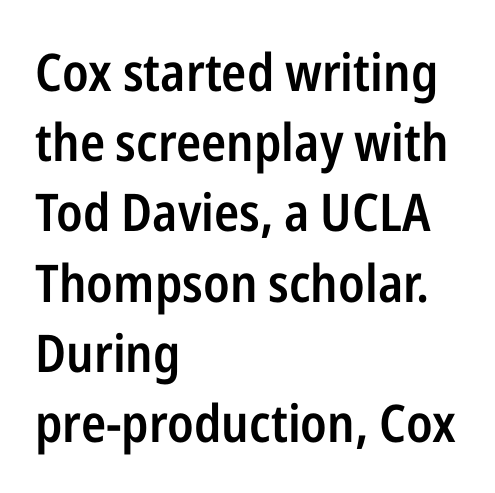
{"serif": "no", "italic": "no", "bold": "semi", "weight": "semibold", "width": "condensed", "stroke_contrast": "low", "x_height": "medium", "monospaced": "no", "underline": "no", "align": "left", "line_spacing": "normal", "line_spacing_ratio": 1.35, "letter_spacing": "normal", "letter_spacing_em": 0.0, "glyph_px": 52}
